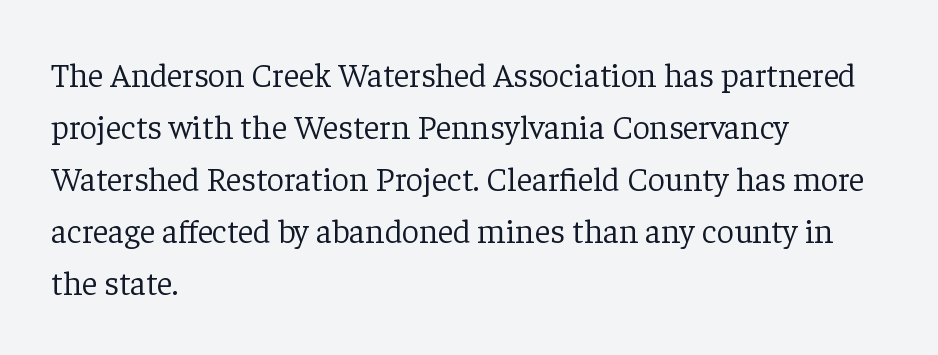
Q: Is the text bold? A: No.
Q: Is the text italic (slanted)? A: No, it is upright.
Q: Is the typeface a serif or a sans-serif typeface? A: Serif.
Q: Is the text underlined? A: No.
Q: How is the paragraph aligned? A: Left-aligned.
Q: Is the spacing between letters normal or unusually wide? A: Normal.
Q: Is the spacing between lines tight, normal or loose? A: Normal.
Q: Width (condensed, normal, or wide)? A: Normal.
Q: Stroke contrast? A: Low.
Q: x-height? A: Medium.
Q: Monospaced? A: No.
